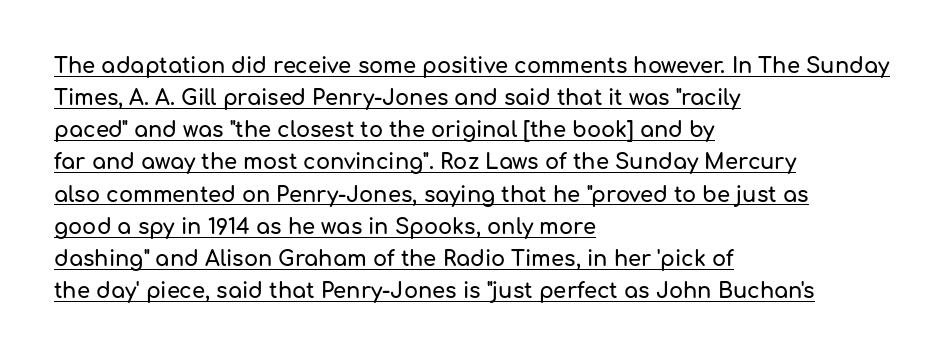
The lettering stays uniformly vertical, giving the passage a roman look. The line-height multiplier appears to be the usual default. Look at the tracking — it's just the regular setting, nothing added. Each line starts at the same left margin while the right side varies. A continuous stroke trails under the words, as in a hyperlink.
